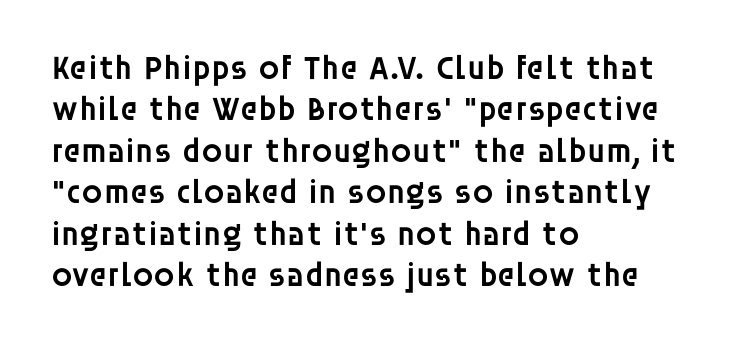
Weight check: semibold — heavier than regular, not quite bold. You could call the tracking neutral — neither tight nor loose. The rag falls on the right side of this text block. Check under the words: just untouched page. The letters stand upright; this is a roman face.
